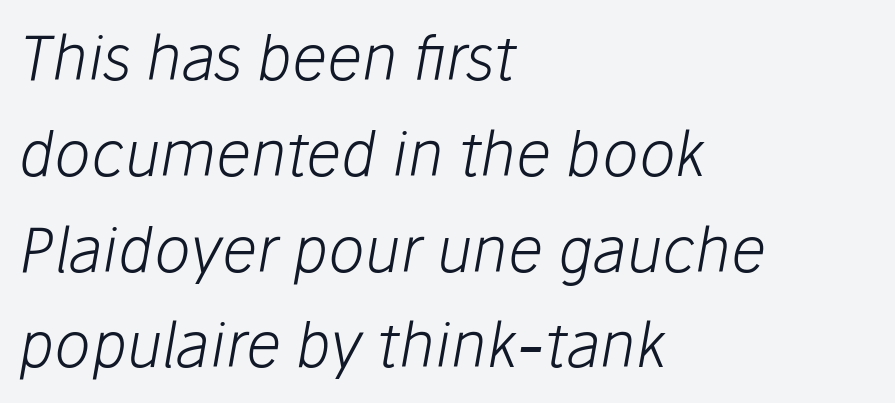
{"italic": "yes", "lean": "right", "slant_degrees": 10, "bold": "no", "weight": "light", "width": "normal", "stroke_contrast": "low", "x_height": "medium", "monospaced": "no", "underline": "no", "align": "left", "line_spacing": "normal", "line_spacing_ratio": 1.57, "letter_spacing": "normal", "letter_spacing_em": 0.0, "glyph_px": 61}
